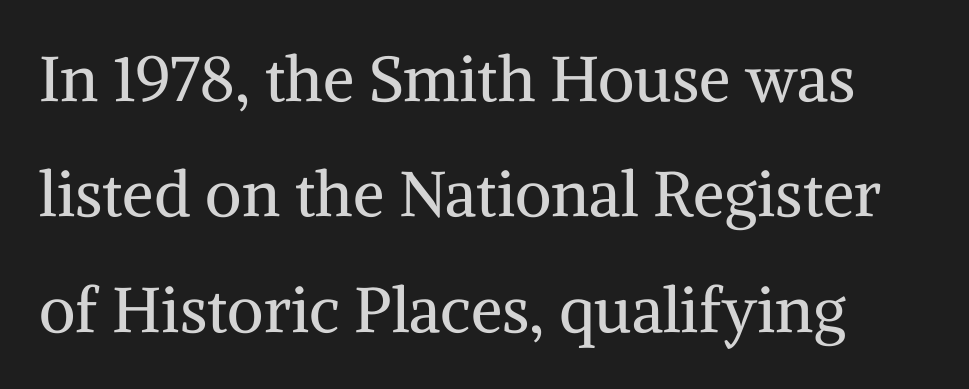
{"serif": "yes", "italic": "no", "bold": "no", "weight": "regular", "width": "normal", "stroke_contrast": "medium", "x_height": "medium", "monospaced": "no", "underline": "no", "line_spacing_ratio": 1.83, "letter_spacing": "normal", "letter_spacing_em": 0.0, "glyph_px": 63}
